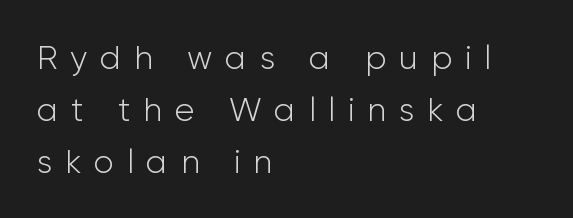
{"serif": "no", "italic": "no", "bold": "no", "weight": "light", "width": "normal", "stroke_contrast": "low", "x_height": "medium", "monospaced": "no", "underline": "no", "align": "left", "line_spacing": "normal", "line_spacing_ratio": 1.57, "letter_spacing": "wide", "letter_spacing_em": 0.39, "glyph_px": 33}
